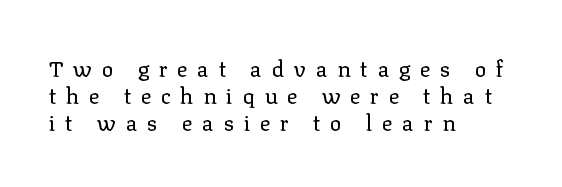
The image shows 22 px text type, upright; set left-aligned, line spacing 1.22x, unusually wide letter spacing (+0.44 em), not underlined.
